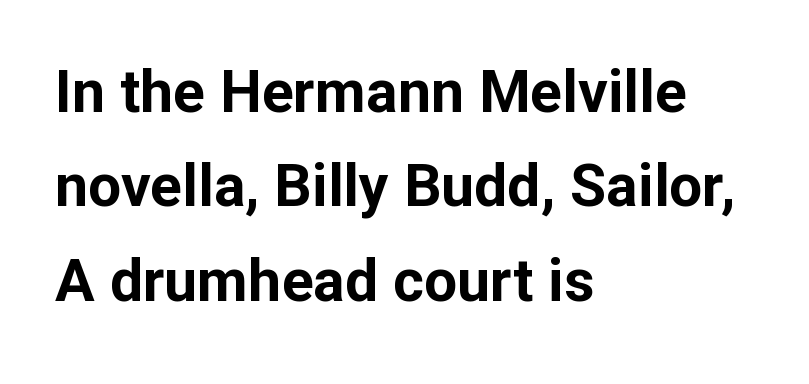
The glyphs have the mass of a bold cut. The letters stand straight up with perfectly vertical stems. Note: no serifs on the glyphs. Line spacing here is normal. The lines in this sample share a left origin and differ only in where they stop.
